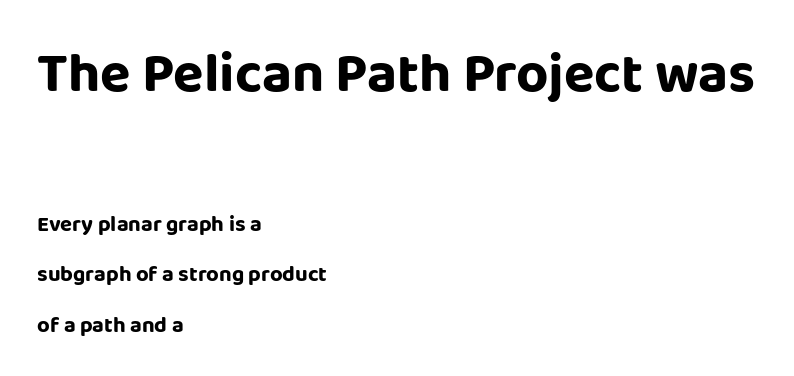
Anything drawn beneath the words? Only blank space. To sum up the face: it is a sans, with no serifs. In terms of posture, this sample is upright. Which chunk is bigger? The first one — the top block dwarfs the bottom.
